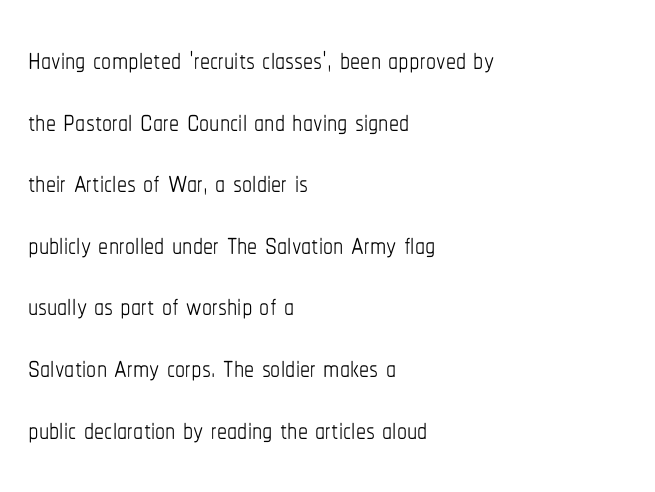
The image shows 40 px thin, condensed type, upright; set left-aligned, normal line spacing (1.54x), normal letter spacing, not underlined; low stroke contrast and a medium x-height.
